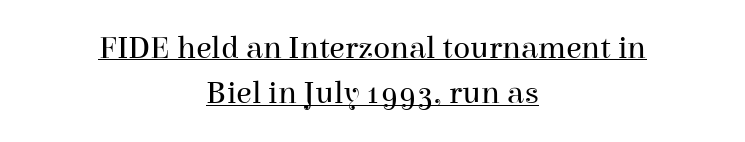
Q: Is the text bold? A: No.
Q: Is the text italic (slanted)? A: No, it is upright.
Q: Is the typeface a serif or a sans-serif typeface? A: Serif.
Q: Is the text underlined? A: Yes.
Q: How is the paragraph aligned? A: Centered.
Q: Is the spacing between letters normal or unusually wide? A: Normal.
Q: Is the spacing between lines tight, normal or loose? A: Normal.
Q: Width (condensed, normal, or wide)? A: Normal.
Q: Stroke contrast? A: High.
Q: x-height? A: Medium.
Q: Monospaced? A: No.
